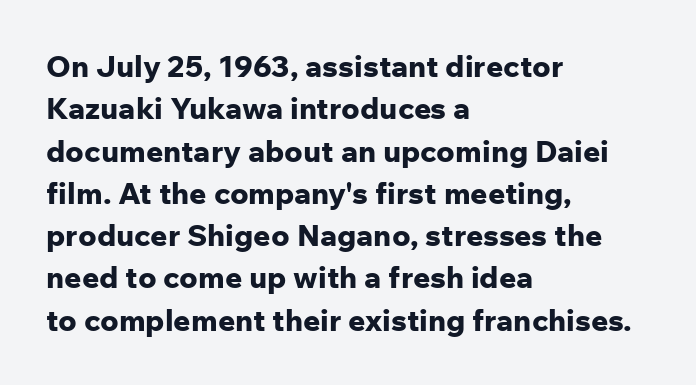
{"serif": "no", "italic": "no", "bold": "yes", "weight": "bold", "width": "normal", "stroke_contrast": "low", "x_height": "medium", "monospaced": "no", "underline": "no", "align": "left", "line_spacing": "normal", "line_spacing_ratio": 1.41, "letter_spacing": "normal", "letter_spacing_em": 0.0, "glyph_px": 30}
